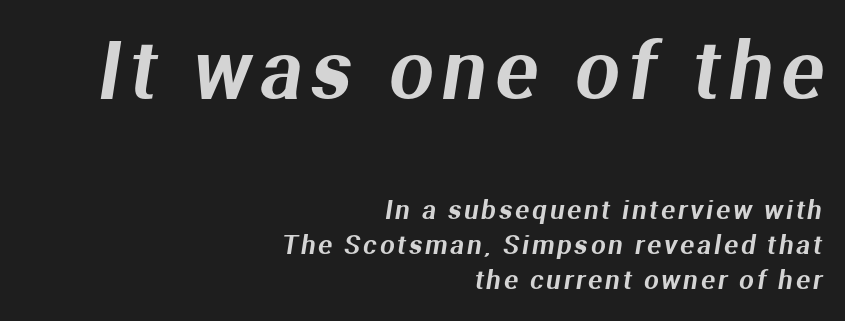
The image shows 79 px sans-serif type; set right-aligned, normal line spacing (1.35x), not underlined; the first (top) block is 3.04x larger; medium stroke contrast and a medium x-height.
